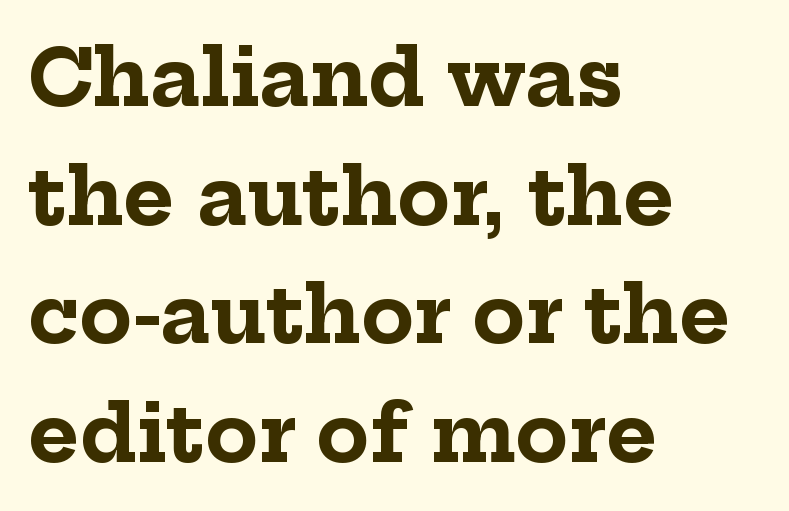
Notice how thick the strokes are: this is what a full bold looks like. The rendering uses natural spacing where letterforms have individual widths. Teacher's note: observe the even left margin — that is flush-left alignment. The words here are not underlined. A serif font was chosen for this passage.
